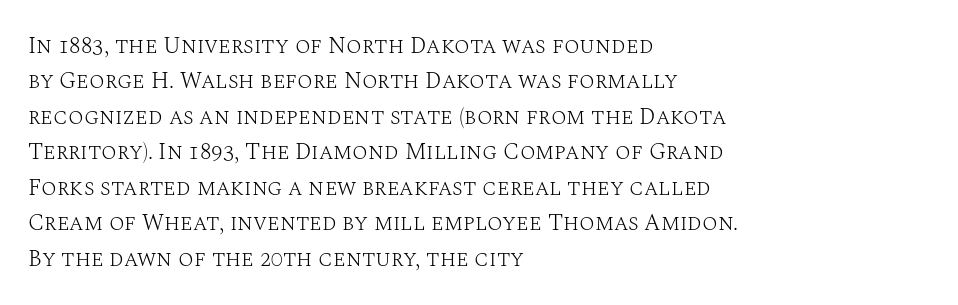
The image shows 23 px text type, upright; set left-aligned, normal line spacing (1.54x), normal letter spacing, not underlined.
